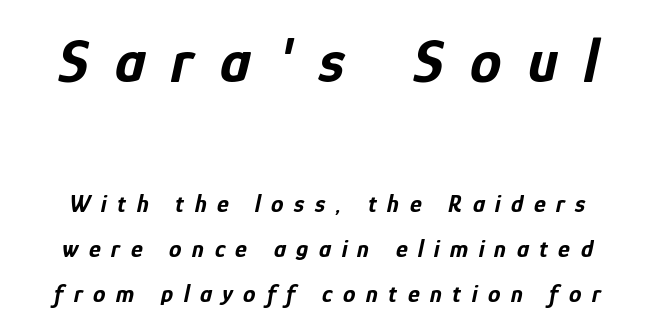
{"italic": "yes", "lean": "right", "slant_degrees": 12, "bold": "yes", "weight": "bold", "width": "condensed", "stroke_contrast": "low", "x_height": "medium", "monospaced": "no", "underline": "no", "line_spacing_ratio": 1.8, "letter_spacing": "wide", "letter_spacing_em": 0.42, "larger_block": "first", "size_ratio": 2.52, "glyph_px": 63}
